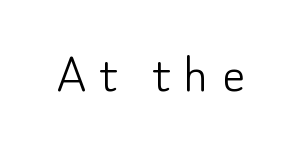
The type is letterspaced generously, with wide tracking. Is this a fixed-width face? No — the glyphs have proportional, varying widths. The face used here is a sans, in the tradition of grotesques and geometrics. Does the lettering tilt? It doesn't — this is upright. The words here are not underlined. A quiet, ordinary-to-light weight characterises the typeface.
